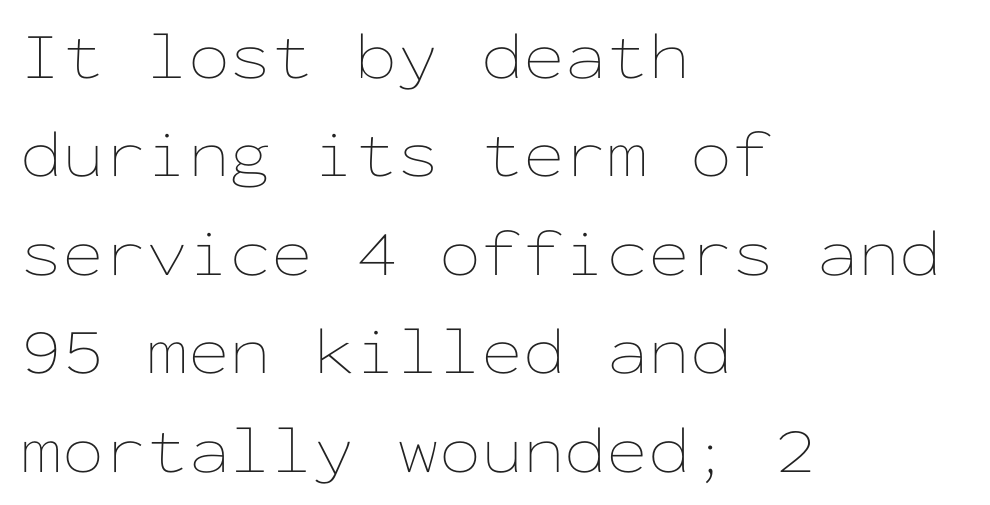
Q: Is the text bold? A: No.
Q: Is the text italic (slanted)? A: No, it is upright.
Q: Is the text underlined? A: No.
Q: How is the paragraph aligned? A: Left-aligned.
Q: Is the spacing between letters normal or unusually wide? A: Normal.
Q: Is the spacing between lines tight, normal or loose? A: Normal.
Q: Width (condensed, normal, or wide)? A: Wide.
Q: Stroke contrast? A: Low.
Q: x-height? A: Medium.
Q: Monospaced? A: Yes.
